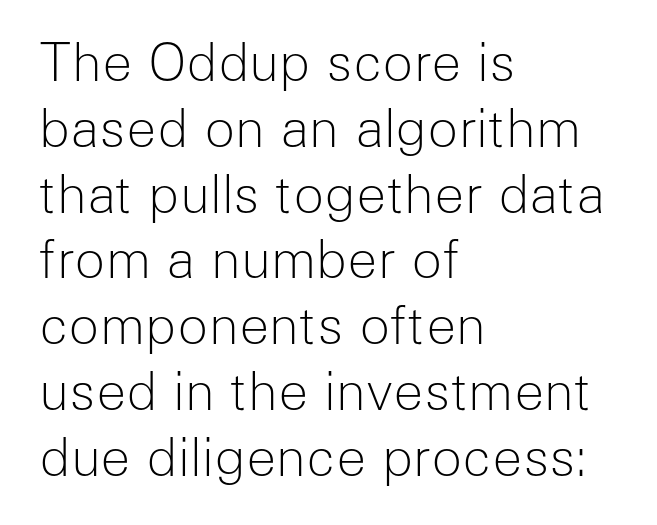
The image shows 51 px light sans-serif type, upright; set left-aligned, normal line spacing (1.29x), normal letter spacing, not underlined; low stroke contrast and a medium x-height.
